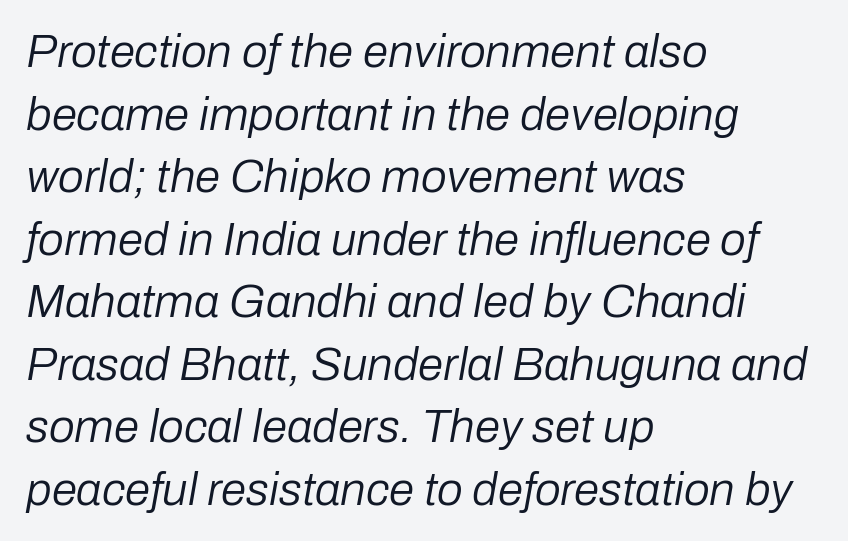
The image shows 46 px regular-weight type, italic (leaning right); set left-aligned, normal line spacing (1.36x), normal letter spacing, not underlined; low stroke contrast and a medium x-height.
